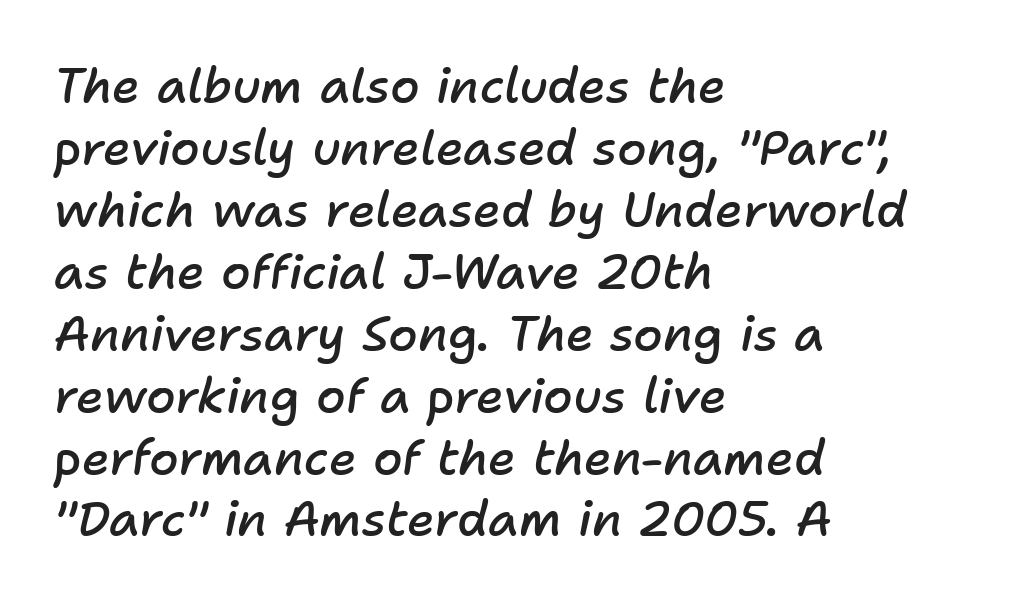
The rendering uses natural spacing where letterforms have individual widths. The foot of each line stays bare and open. Compared with typical body copy, the letter spacing here is the same. Quick note: italic.
